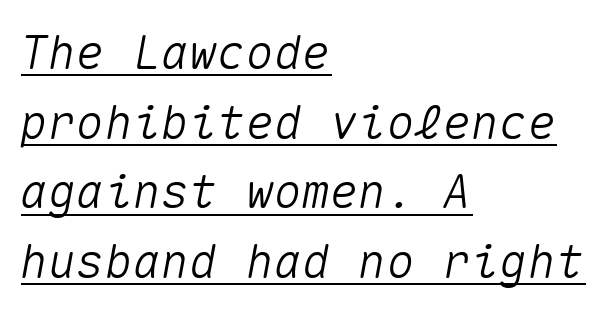
{"italic": "yes", "lean": "right", "slant_degrees": 10, "width": "normal", "stroke_contrast": "medium", "x_height": "medium", "monospaced": "yes", "underline": "yes", "align": "left", "line_spacing": "normal", "line_spacing_ratio": 1.48, "letter_spacing": "normal", "letter_spacing_em": 0.0, "glyph_px": 47}
